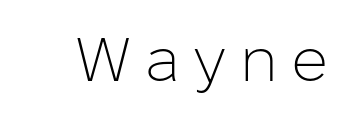
Caption: face not bold, strokes unweighted. Is this a fixed-width face? No — the glyphs have proportional, varying widths. Grotesque or geometric, the face here clearly has no serifs. Does the lettering tilt? It doesn't — this is upright.
